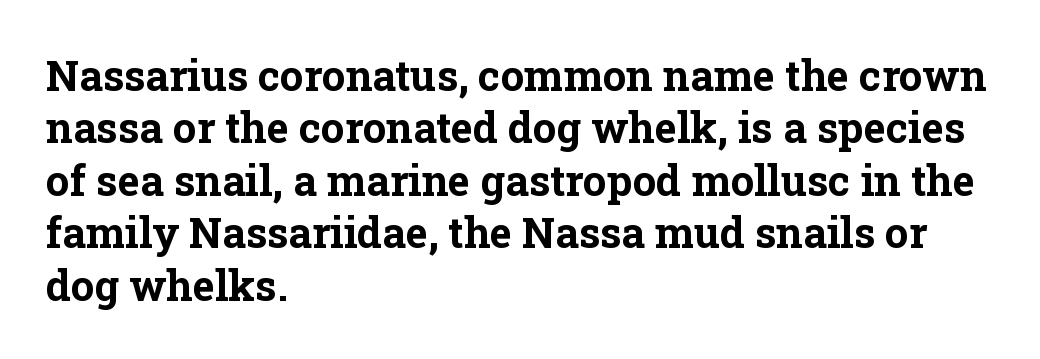
Does the weight exceed regular? Yes, all the way to bold. Check the space under the baseline: it is left empty. Character widths vary here, with narrow letters taking less room than wide ones. Typeset ragged right — the left edge is the straight one. The horizontal fit of the characters is conventional and even.
